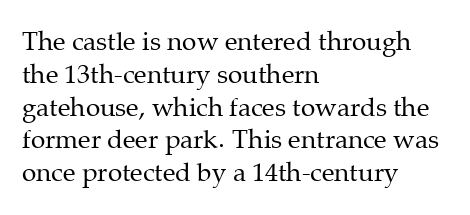
Check the space under the baseline: it is left empty. Posture: upright roman. Is the type heavy? It reads as light-to-regular instead. One-word summary of the alignment: left. The line-height multiplier appears to be the usual default.
